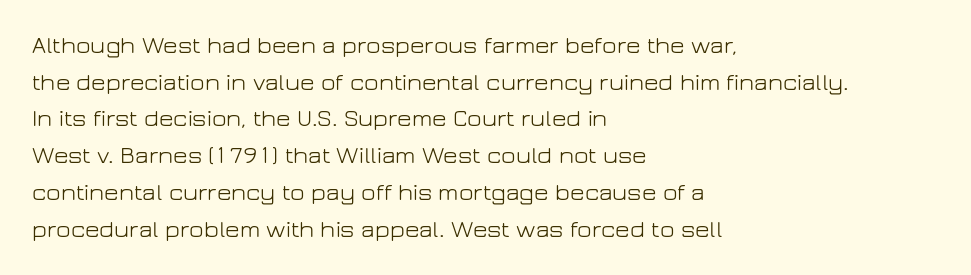
The image shows 25 px text type, upright; set left-aligned, normal line spacing (1.47x), normal letter spacing, not underlined.
